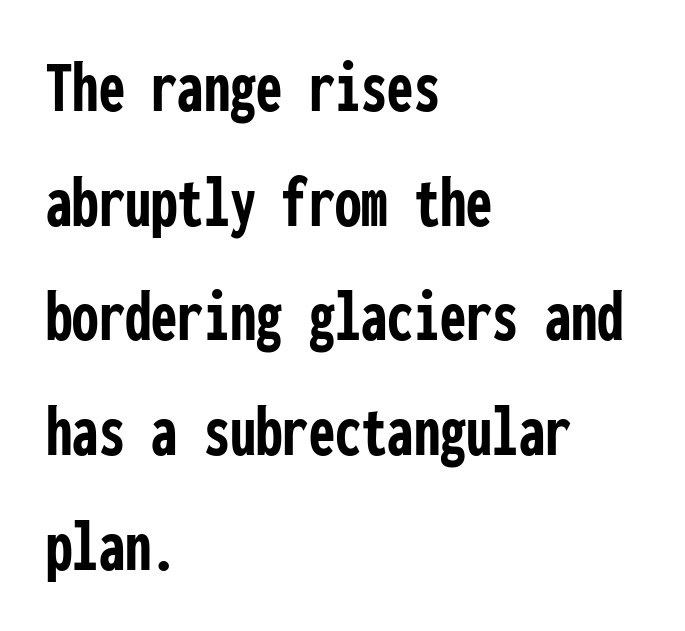
You'd pick this weight for a headline — it's a proper bold. A typesetter would call this leading conventional body-copy spacing. Casual observation: everything's shoved over to the left. The specimen reads as upright at a glance. The specimen omits any rule beneath the text block's lines. Characters follow at the spacing the type designer built in.
